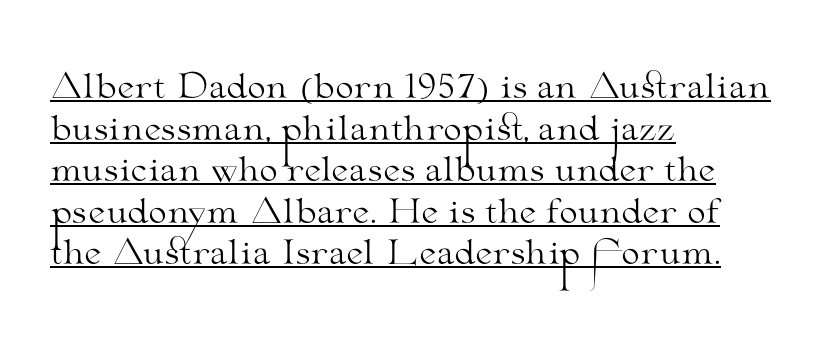
Each letter's strokes conclude with small projecting serifs. Vertically, the passage feels balanced, rows spaced as you'd expect. Alignment: flush left. A rule runs beneath these lines of type. Is the letter spacing exaggerated? No — it looks like the ordinary default. Upright lettering throughout.
